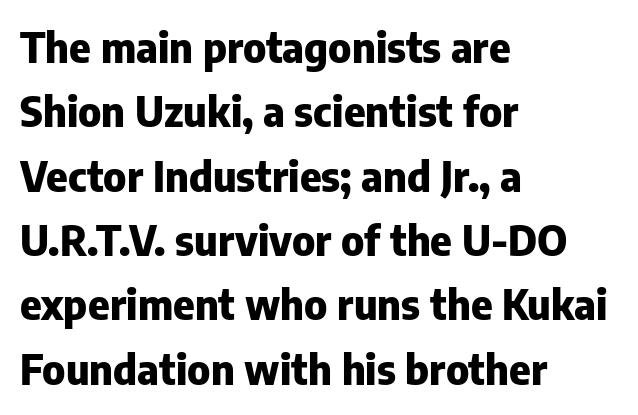
Reading down the column, the eye jumps a familiar distance to each next line. I'd call this a sans setting — the letters go barefoot. Varying glyph widths throughout — classic text-font behaviour. Look at the tracking — it's just the regular setting, nothing added. The font is running at its bold setting.
